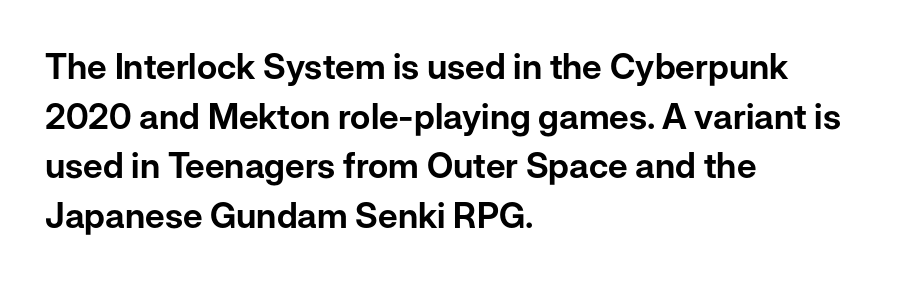
Whoever set this chose a conventional vertical rhythm. Spacing verdict: proportional, widths tailored to each character. Teacher's note: observe the even left margin — that is flush-left alignment. This sample uses a sans-serif face. The gaps between neighbouring characters are ordinary and unremarkable. The gap between lines stays unmarked.
